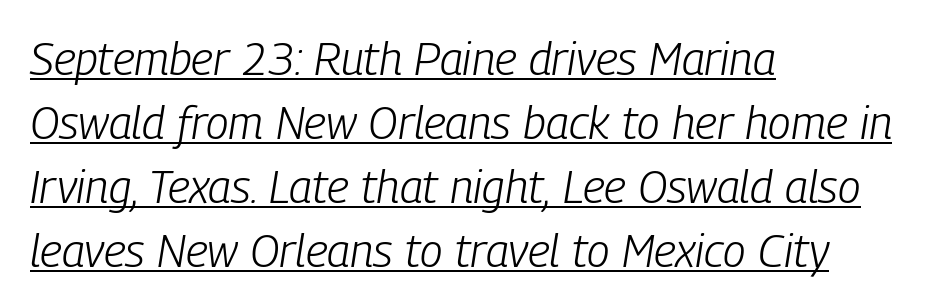
Q: Is the text bold? A: No.
Q: Is the text italic (slanted)? A: Yes, it leans right by about 9 degrees.
Q: Is the text underlined? A: Yes.
Q: How is the paragraph aligned? A: Left-aligned.
Q: Is the spacing between letters normal or unusually wide? A: Normal.
Q: Is the spacing between lines tight, normal or loose? A: Normal.
Q: Width (condensed, normal, or wide)? A: Condensed.
Q: Stroke contrast? A: Low.
Q: x-height? A: Medium.
Q: Monospaced? A: No.
